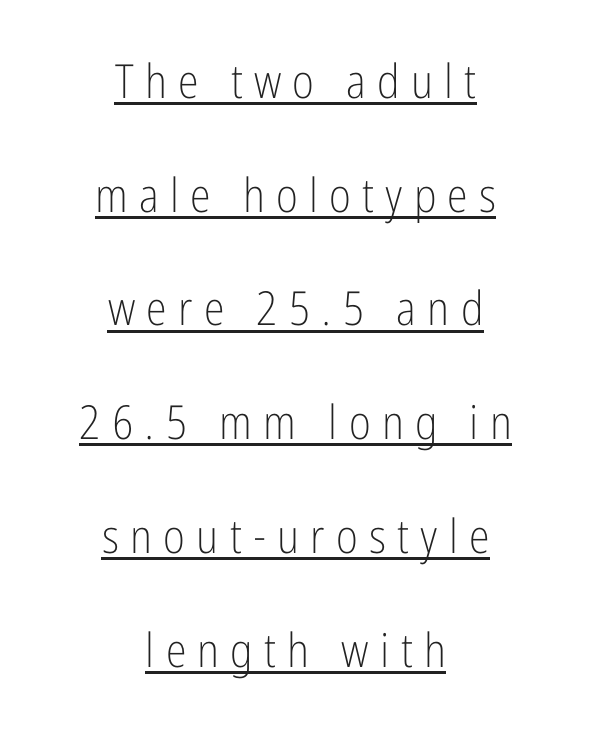
Q: Is the text bold? A: No.
Q: Is the text italic (slanted)? A: No, it is upright.
Q: Is the typeface a serif or a sans-serif typeface? A: Sans-serif.
Q: Is the text underlined? A: Yes.
Q: How is the paragraph aligned? A: Centered.
Q: Is the spacing between letters normal or unusually wide? A: Unusually wide.
Q: Is the spacing between lines tight, normal or loose? A: Loose.
Q: Width (condensed, normal, or wide)? A: Condensed.
Q: Stroke contrast? A: Low.
Q: x-height? A: Medium.
Q: Monospaced? A: No.
